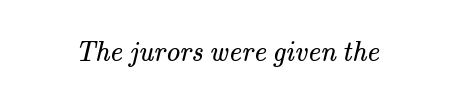
Q: Is the text bold? A: No.
Q: Is the typeface a serif or a sans-serif typeface? A: Serif.
Q: Is the text underlined? A: No.
Q: Is the spacing between letters normal or unusually wide? A: Normal.
Q: Width (condensed, normal, or wide)? A: Normal.
Q: Stroke contrast? A: Medium.
Q: x-height? A: Small.
Q: Monospaced? A: No.
